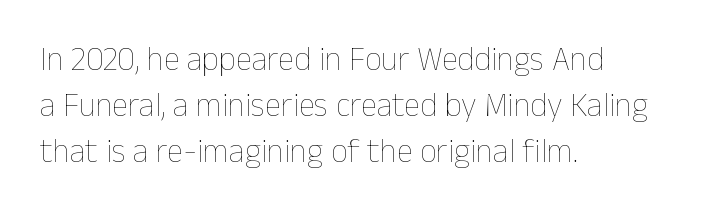
Is the letter spacing exaggerated? No — it looks like the ordinary default. The passage shown is typed in a proportional face where columns would drift. Words float on clear page, feet unadorned. These lines are set flush left with a ragged right edge. The letters stand straight up with perfectly vertical stems.
